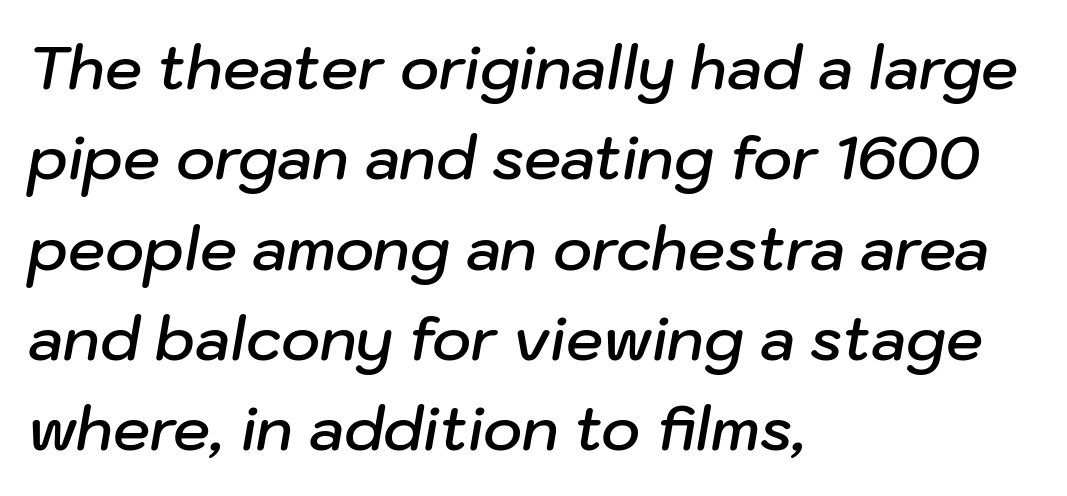
Q: Is the text bold? A: Semi-bold.
Q: Is the text italic (slanted)? A: Yes, it leans right by about 10 degrees.
Q: Is the text underlined? A: No.
Q: How is the paragraph aligned? A: Left-aligned.
Q: Is the spacing between letters normal or unusually wide? A: Normal.
Q: Is the spacing between lines tight, normal or loose? A: Normal.
Q: Width (condensed, normal, or wide)? A: Normal.
Q: Stroke contrast? A: Low.
Q: x-height? A: Medium.
Q: Monospaced? A: No.
